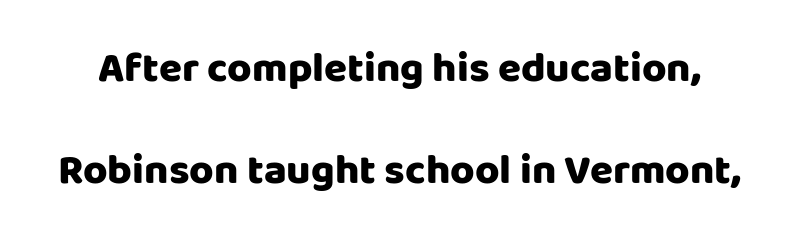
{"serif": "no", "italic": "no", "bold": "yes", "weight": "heavy", "width": "normal", "stroke_contrast": "low", "x_height": "large", "monospaced": "no", "underline": "no", "line_spacing": "loose", "line_spacing_ratio": 2.42, "letter_spacing": "normal", "letter_spacing_em": 0.0, "glyph_px": 42}
